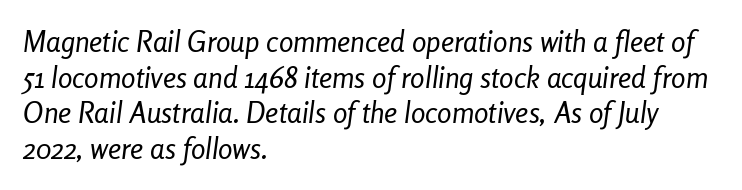
The image shows 29 px regular-weight, condensed type, italic (leaning right); set left-aligned, line spacing 1.23x, normal letter spacing, not underlined; low stroke contrast and a medium x-height.
